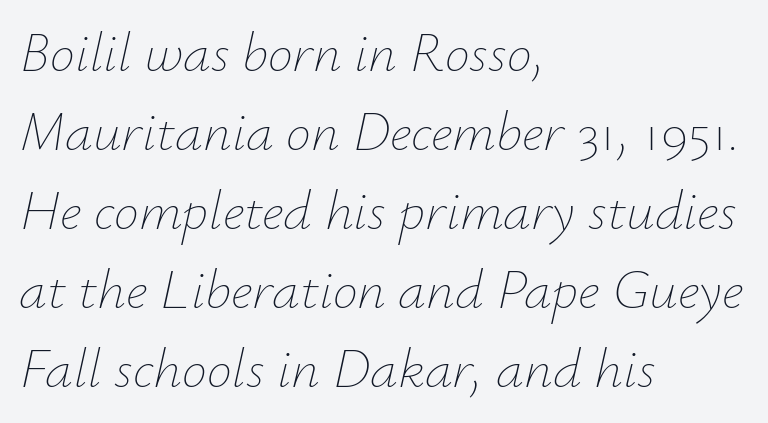
{"italic": "yes", "lean": "right", "slant_degrees": 12, "bold": "no", "weight": "thin", "width": "normal", "stroke_contrast": "low", "x_height": "small", "monospaced": "no", "underline": "no", "align": "left", "line_spacing": "normal", "line_spacing_ratio": 1.41, "letter_spacing": "normal", "letter_spacing_em": 0.0, "glyph_px": 56}
